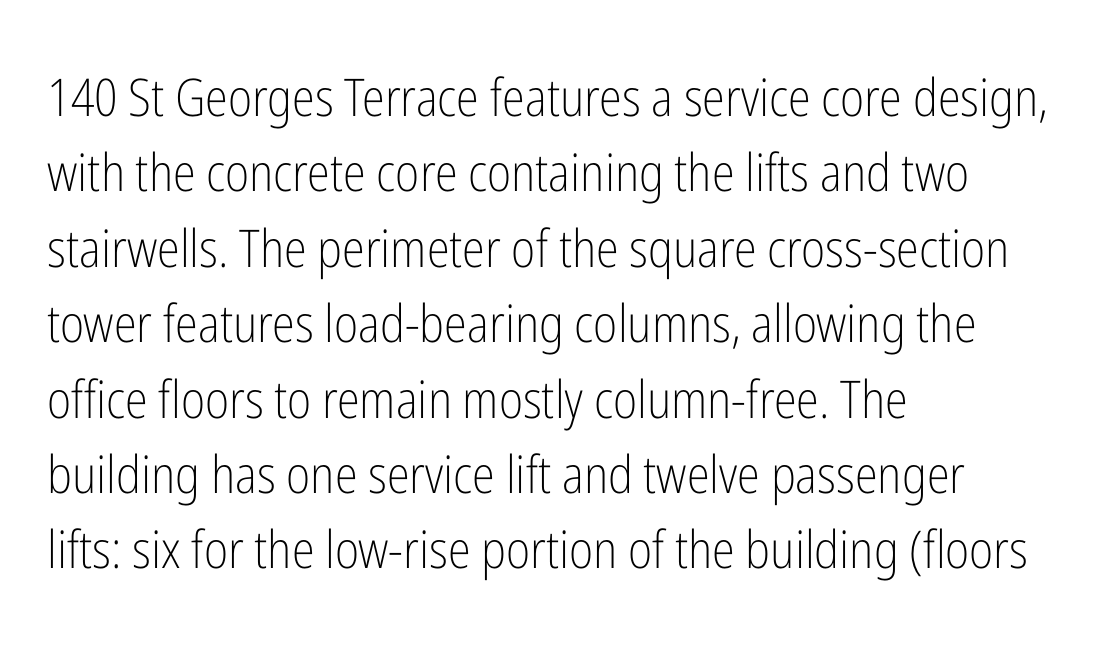
Q: Is the text bold? A: No.
Q: Is the text italic (slanted)? A: No, it is upright.
Q: Is the typeface a serif or a sans-serif typeface? A: Sans-serif.
Q: Is the text underlined? A: No.
Q: How is the paragraph aligned? A: Left-aligned.
Q: Is the spacing between letters normal or unusually wide? A: Normal.
Q: Is the spacing between lines tight, normal or loose? A: Normal.
Q: Width (condensed, normal, or wide)? A: Condensed.
Q: Stroke contrast? A: Low.
Q: x-height? A: Medium.
Q: Monospaced? A: No.
